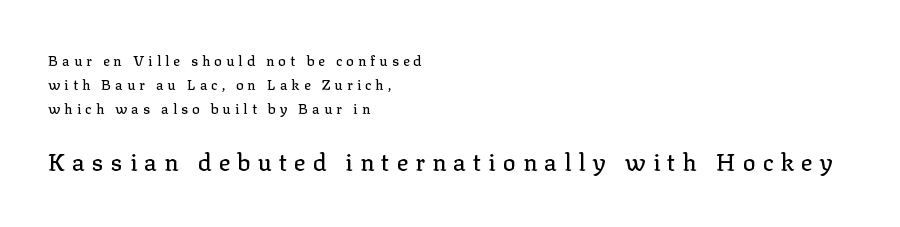
The image shows 24 px text type, upright; set left-aligned, line spacing 1.73x, unusually wide letter spacing (+0.29 em), not underlined; the second (bottom) block is 1.71x larger.
